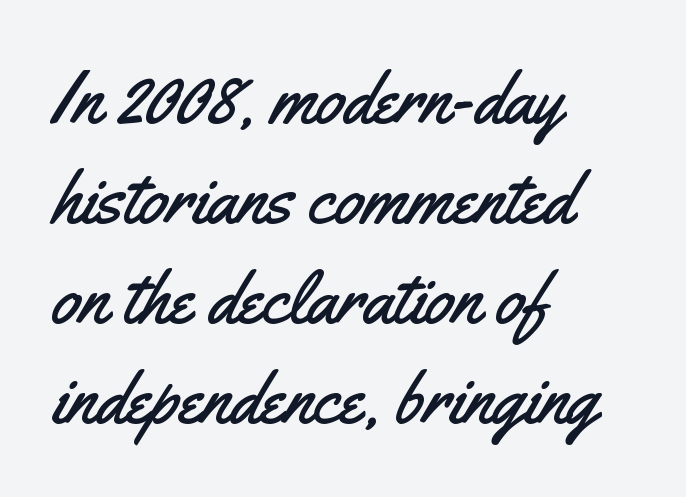
Spacing verdict: proportional, widths tailored to each character. The designer left line spacing at the default. The letters carry no serifs — their stems end cleanly without finishing strokes. The string is rendered with underlining switched off.
